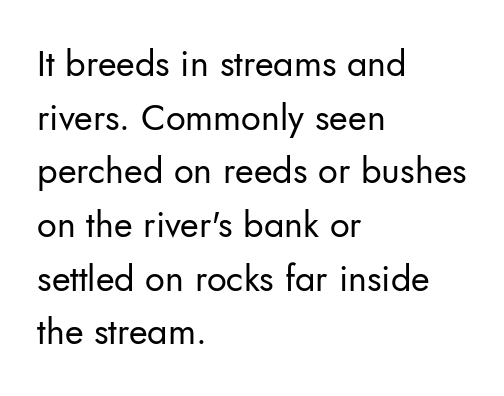
Q: Is the text bold? A: No.
Q: Is the text italic (slanted)? A: No, it is upright.
Q: Is the typeface a serif or a sans-serif typeface? A: Sans-serif.
Q: Is the text underlined? A: No.
Q: How is the paragraph aligned? A: Left-aligned.
Q: Is the spacing between letters normal or unusually wide? A: Normal.
Q: Is the spacing between lines tight, normal or loose? A: Normal.
Q: Width (condensed, normal, or wide)? A: Normal.
Q: Stroke contrast? A: Low.
Q: x-height? A: Small.
Q: Monospaced? A: No.
